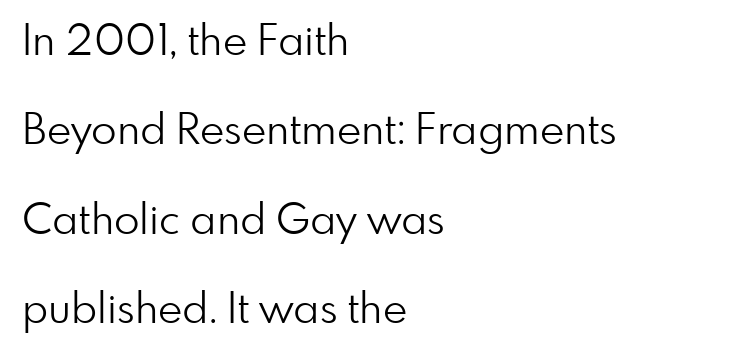
Q: Is the text bold? A: No.
Q: Is the text italic (slanted)? A: No, it is upright.
Q: Is the typeface a serif or a sans-serif typeface? A: Sans-serif.
Q: Is the text underlined? A: No.
Q: How is the paragraph aligned? A: Left-aligned.
Q: Is the spacing between letters normal or unusually wide? A: Normal.
Q: Is the spacing between lines tight, normal or loose? A: Loose.
Q: Width (condensed, normal, or wide)? A: Normal.
Q: Stroke contrast? A: Low.
Q: x-height? A: Small.
Q: Monospaced? A: No.
